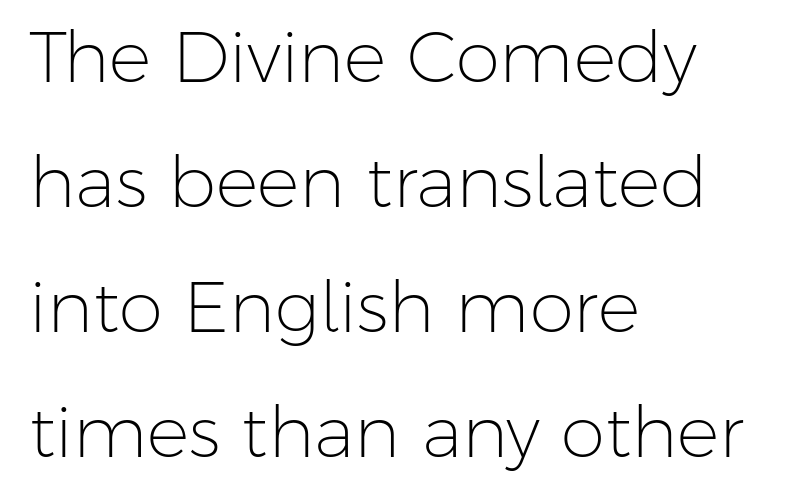
A quiet, ordinary-to-light weight characterises the typeface. Does the type have serifs? No, each stem ends abruptly. Does the lettering tilt? It doesn't — this is upright. Lines of text with bare space underneath. Note the varied advance widths — an 'i' is clearly narrower than an 'm'.
